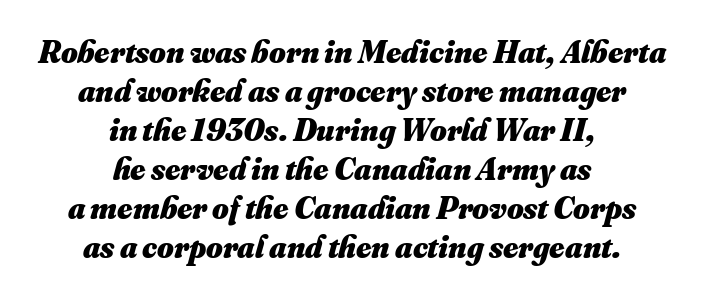
This sample has the flowing, uneven cadence of proportional lettering. The glyphs are unaccompanied by any horizontal stroke below them. The passage shown is emphatically bold. What stands out about the letter spacing? Nothing — it is the standard amount.
